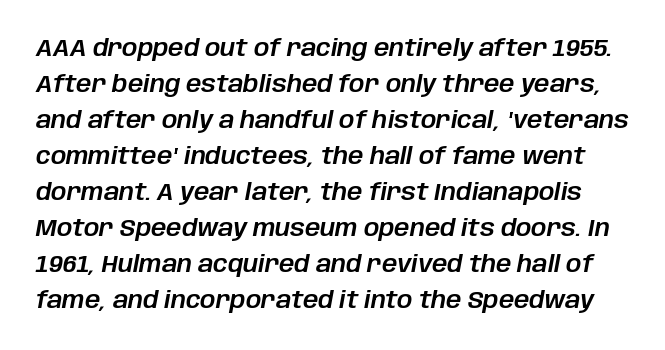
{"italic": "yes", "lean": "right", "slant_degrees": 10, "underline": "no", "line_spacing": "normal", "line_spacing_ratio": 1.5, "letter_spacing": "normal", "letter_spacing_em": 0.0, "glyph_px": 24}
